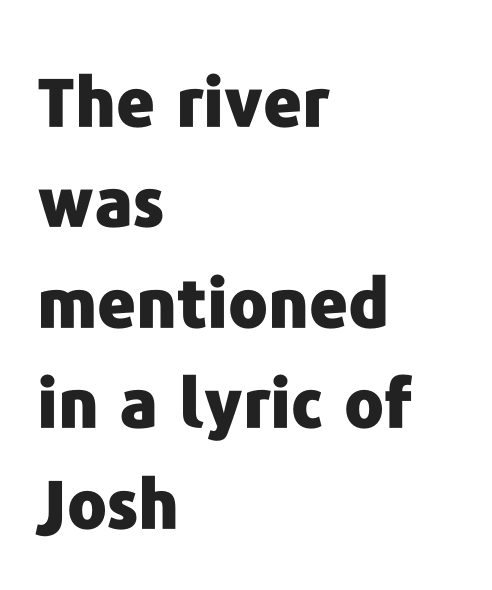
Q: Is the text bold? A: Yes.
Q: Is the text italic (slanted)? A: No, it is upright.
Q: Is the typeface a serif or a sans-serif typeface? A: Sans-serif.
Q: Is the text underlined? A: No.
Q: How is the paragraph aligned? A: Left-aligned.
Q: Is the spacing between letters normal or unusually wide? A: Normal.
Q: Is the spacing between lines tight, normal or loose? A: Normal.
Q: Width (condensed, normal, or wide)? A: Normal.
Q: Stroke contrast? A: Low.
Q: x-height? A: Medium.
Q: Monospaced? A: No.
